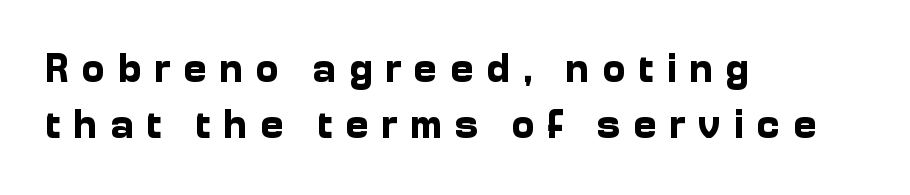
The strip under each line holds only bare page. The typeface chosen for these lines omits serifs. The strokes are fattened all the way to bold. The letters are spread apart with noticeably loose tracking. The space between consecutive lines is moderate.
